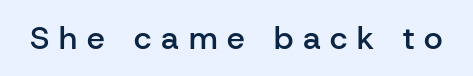
Q: Is the text bold? A: Semi-bold.
Q: Is the text italic (slanted)? A: No, it is upright.
Q: Is the typeface a serif or a sans-serif typeface? A: Sans-serif.
Q: Is the text underlined? A: No.
Q: Is the spacing between letters normal or unusually wide? A: Unusually wide.
Q: Width (condensed, normal, or wide)? A: Normal.
Q: Stroke contrast? A: Low.
Q: x-height? A: Medium.
Q: Monospaced? A: No.
